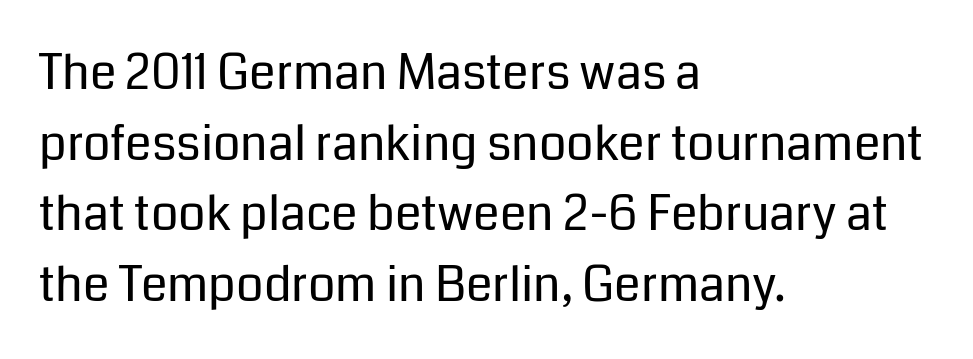
{"serif": "no", "italic": "no", "bold": "no", "weight": "regular", "width": "normal", "stroke_contrast": "low", "x_height": "medium", "monospaced": "no", "underline": "no", "align": "left", "line_spacing": "normal", "line_spacing_ratio": 1.47, "letter_spacing": "normal", "letter_spacing_em": 0.0, "glyph_px": 48}
